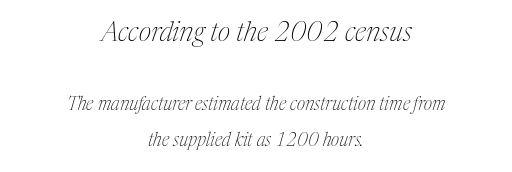
Q: Is the text bold? A: No.
Q: Is the text italic (slanted)? A: Yes, it leans right by about 17 degrees.
Q: Is the text underlined? A: No.
Q: How is the paragraph aligned? A: Centered.
Q: Is the spacing between letters normal or unusually wide? A: Normal.
Q: Is the spacing between lines tight, normal or loose? A: Loose.
Q: Which block of text is set in a larger size, the first (top) or the second (bottom)? A: The first (top) one.
